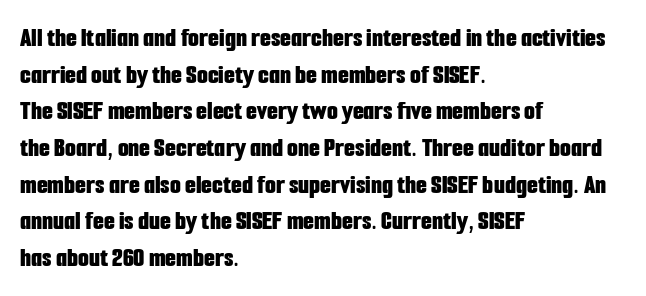
Q: Is the text bold? A: Yes.
Q: Is the text italic (slanted)? A: No, it is upright.
Q: Is the typeface a serif or a sans-serif typeface? A: Sans-serif.
Q: Is the text underlined? A: No.
Q: How is the paragraph aligned? A: Left-aligned.
Q: Is the spacing between letters normal or unusually wide? A: Normal.
Q: Is the spacing between lines tight, normal or loose? A: Normal.
Q: Width (condensed, normal, or wide)? A: Condensed.
Q: Stroke contrast? A: Low.
Q: x-height? A: Medium.
Q: Monospaced? A: No.
